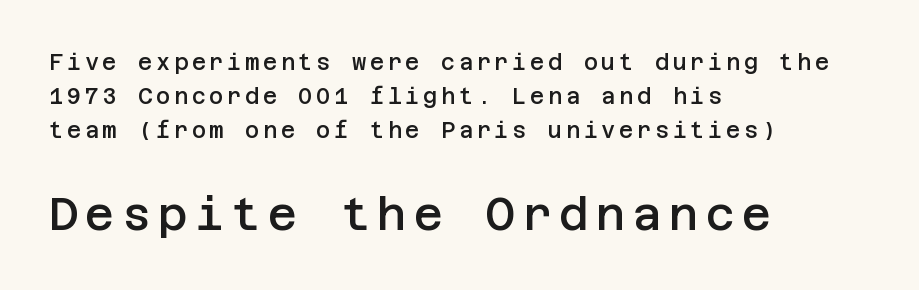
Characters remain perfectly vertical along every line. This is moderately heavy type, rendered in semibold. Horizontal bands of white between lines are of average thickness. The more generous point size was reserved for the lower chunk.
